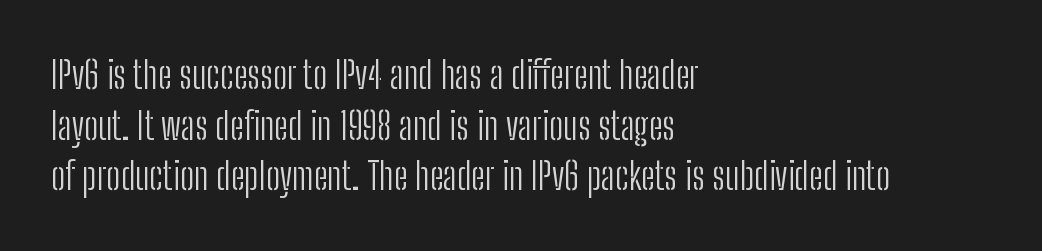
{"serif": "no", "italic": "no", "bold": "no", "weight": "light", "width": "condensed", "stroke_contrast": "low", "x_height": "medium", "monospaced": "no", "underline": "no", "align": "left", "line_spacing": "normal", "line_spacing_ratio": 1.33, "letter_spacing": "normal", "letter_spacing_em": 0.0, "glyph_px": 38}
